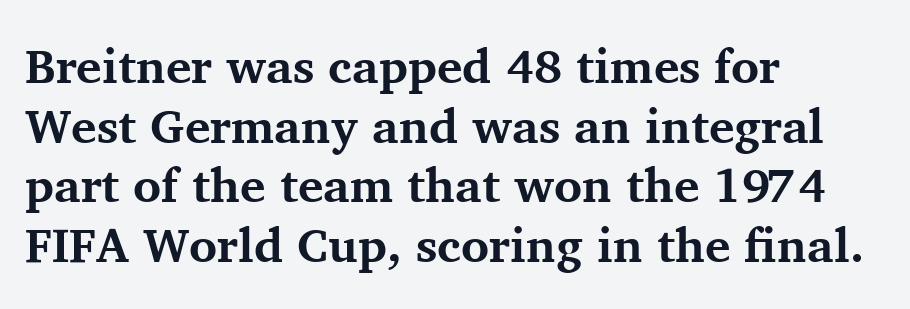
{"serif": "yes", "italic": "no", "bold": "yes", "weight": "bold", "width": "normal", "stroke_contrast": "medium", "x_height": "medium", "monospaced": "no", "underline": "no", "align": "left", "line_spacing_ratio": 1.24, "letter_spacing": "normal", "letter_spacing_em": 0.0, "glyph_px": 48}
